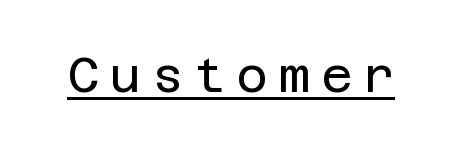
{"serif": "no", "italic": "no", "bold": "no", "weight": "regular", "width": "normal", "stroke_contrast": "low", "x_height": "large", "underline": "yes", "letter_spacing": "wide", "letter_spacing_em": 0.23, "glyph_px": 48}
